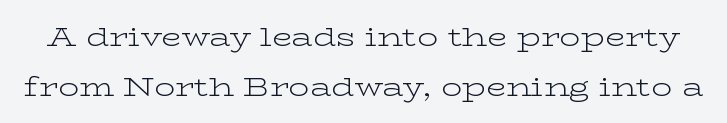
{"italic": "no", "bold": "no", "underline": "no", "line_spacing": "loose", "line_spacing_ratio": 1.92, "letter_spacing": "normal", "letter_spacing_em": 0.0, "glyph_px": 26}
